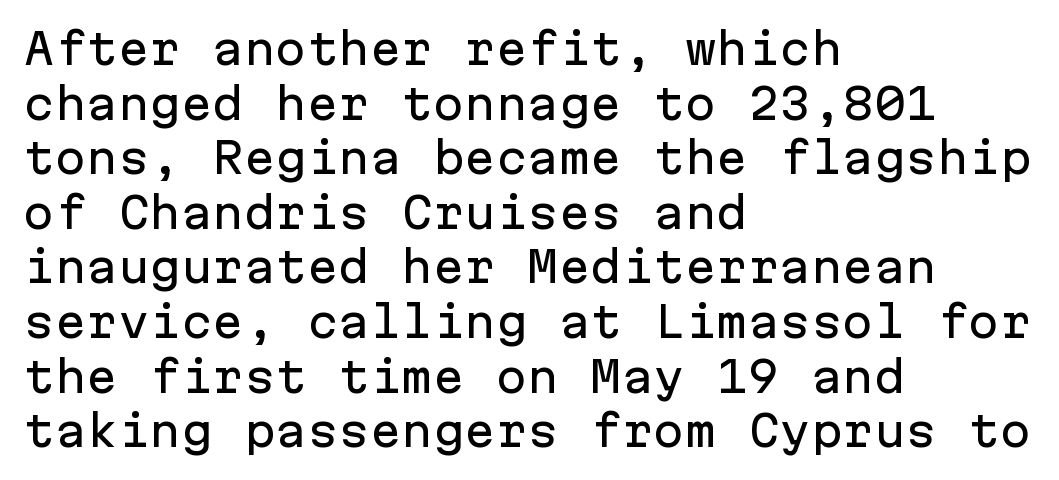
The leading is moderate, giving the passage an even texture. Anything drawn beneath the words? Only blank space. All the whitespace from short lines collects on the right. The rendering uses typewriter-style spacing with identical character cells. The lettering stays uniformly vertical, giving the passage a roman look. Letterform terminals end flat and unadorned throughout the passage.
